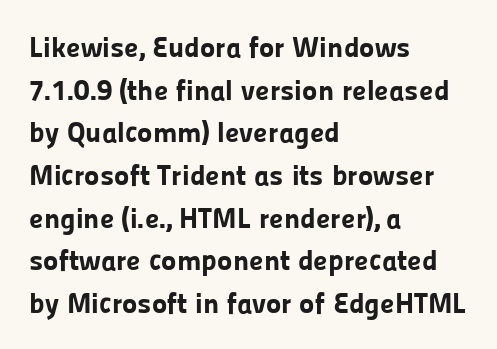
Spacing verdict: proportional, widths tailored to each character. Check where the strokes stop: nothing finishes them off — pure sans. Which margin do the lines hug? The left one — the right edge is uneven. The face used here has the dense, thick strokes of a bold.
